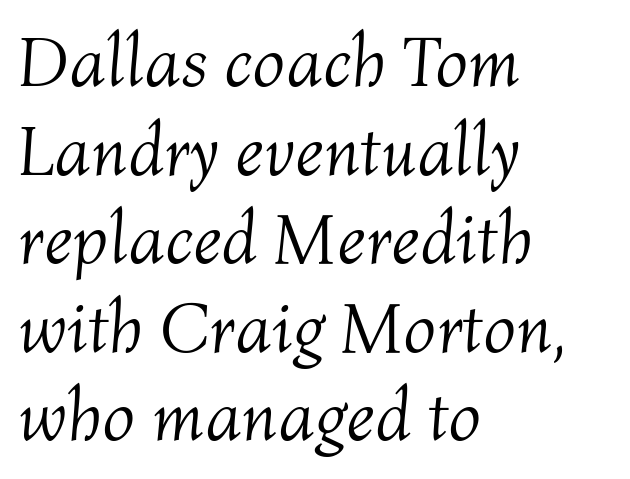
{"italic": "yes", "lean": "right", "slant_degrees": 4, "bold": "no", "weight": "light", "width": "normal", "stroke_contrast": "medium", "x_height": "medium", "monospaced": "no", "underline": "no", "align": "left", "line_spacing_ratio": 1.23, "letter_spacing": "normal", "letter_spacing_em": 0.0, "glyph_px": 72}
